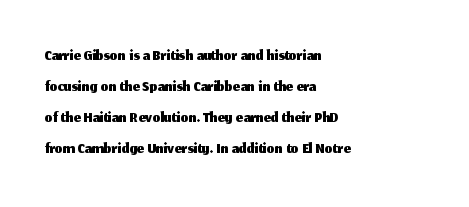
The image shows 25 px text type, upright; set left-aligned, line spacing 1.24x, normal letter spacing, not underlined.
